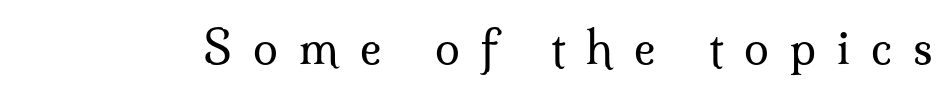
The image shows 45 px regular-weight serif type, upright; set unusually wide letter spacing (+0.47 em), not underlined; medium stroke contrast and a small x-height.
